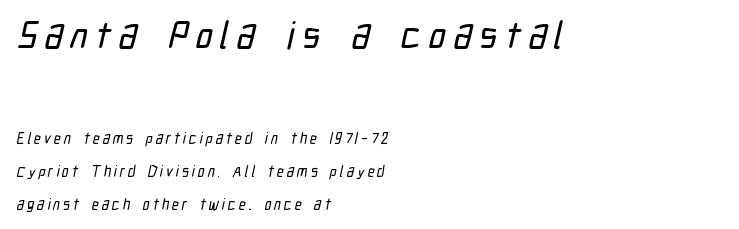
The image shows 38 px condensed sans-serif type; set left-aligned, loose line spacing (2.22x), not underlined; the first (top) block is 2.53x larger; low stroke contrast and a medium x-height.
